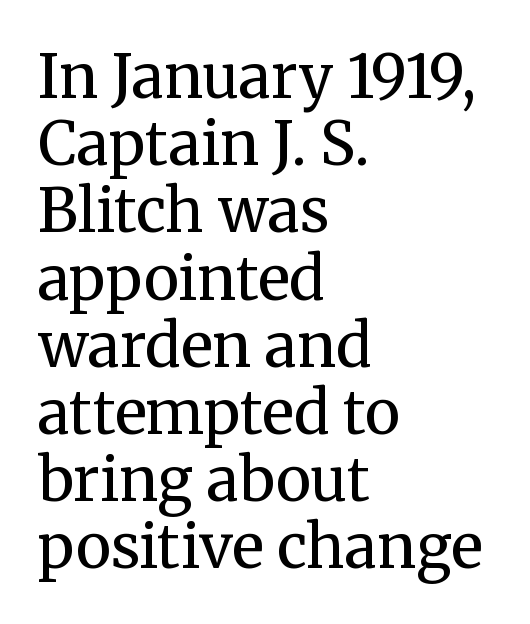
{"serif": "yes", "italic": "no", "bold": "no", "weight": "regular", "width": "normal", "stroke_contrast": "medium", "x_height": "medium", "monospaced": "no", "underline": "no", "align": "left", "line_spacing": "tight", "line_spacing_ratio": 1.12, "letter_spacing": "normal", "letter_spacing_em": 0.0, "glyph_px": 60}
